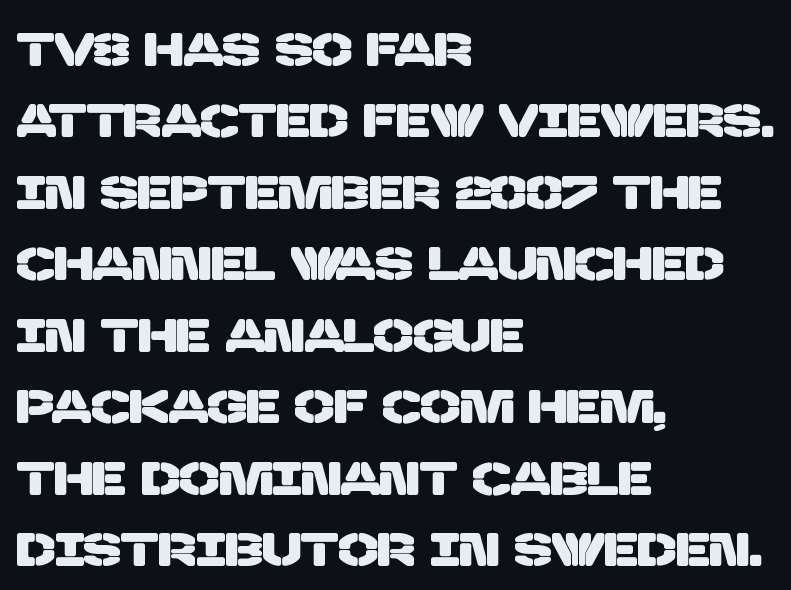
The image shows 47 px sans-serif type; set left-aligned, normal line spacing (1.52x), normal letter spacing, not underlined; low stroke contrast and a large x-height.
